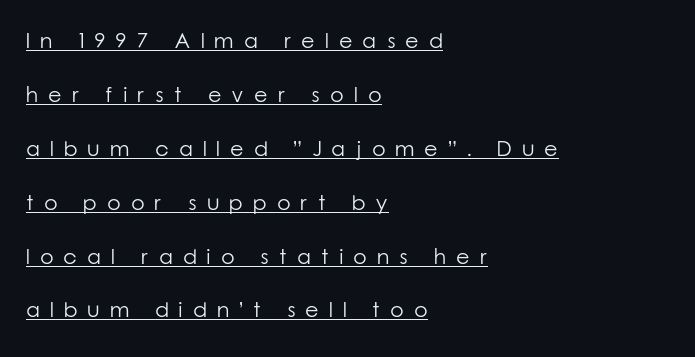
The image shows 22 px text type, upright; set left-aligned, loose line spacing (2.45x), unusually wide letter spacing (+0.45 em), underlined.
